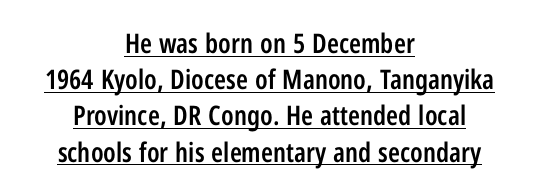
{"italic": "no", "bold": "semi", "underline": "yes", "align": "center", "line_spacing": "normal", "line_spacing_ratio": 1.34, "letter_spacing": "normal", "letter_spacing_em": 0.0, "glyph_px": 27}
